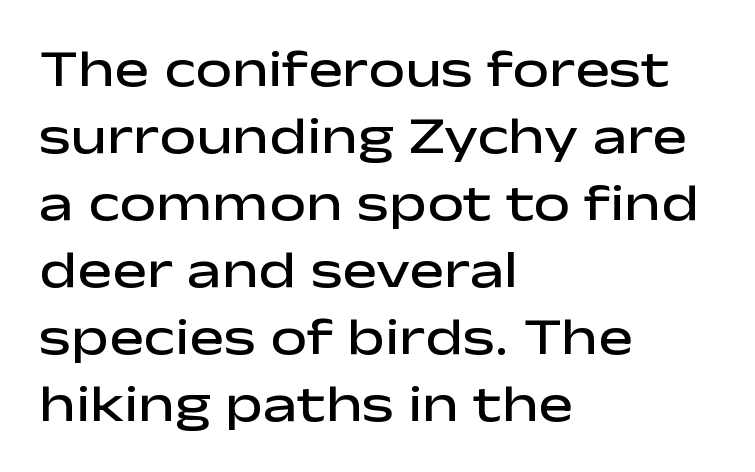
The image shows 52 px semibold, wide sans-serif type, upright; set left-aligned, normal line spacing (1.29x), normal letter spacing, not underlined; low stroke contrast and a medium x-height.
